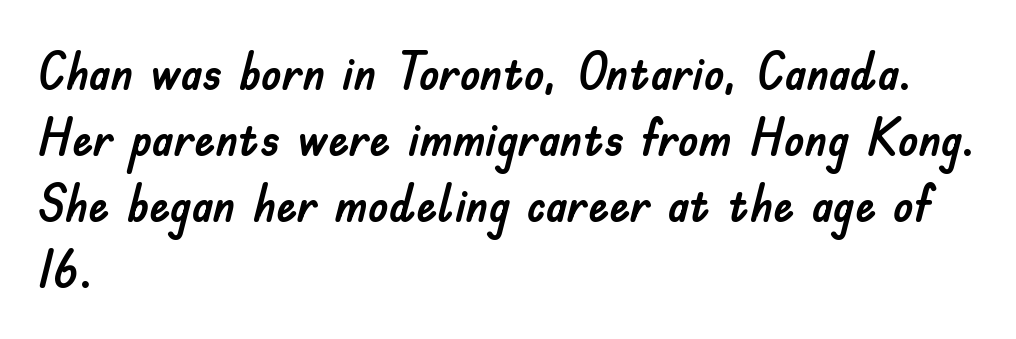
The image shows 52 px sans-serif type; set left-aligned, normal line spacing (1.27x), normal letter spacing, not underlined; low stroke contrast and a small x-height.
